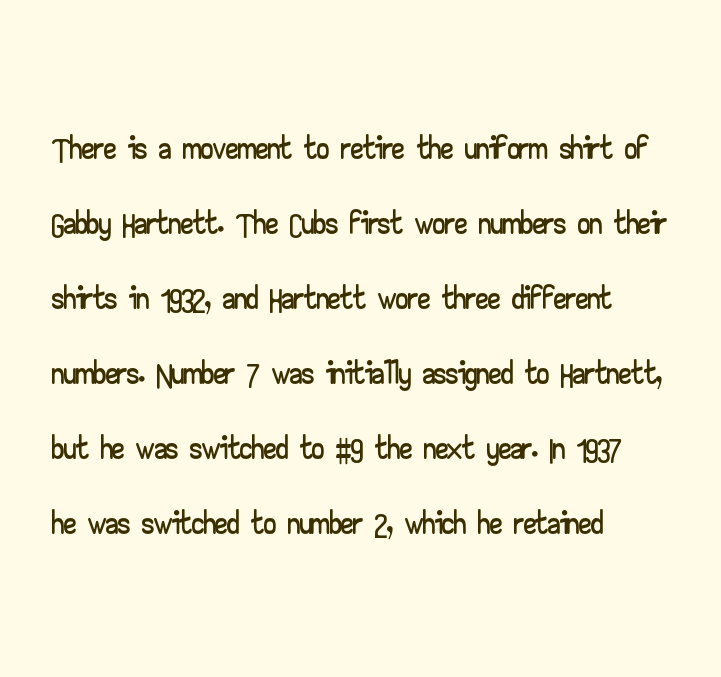
Left-aligned paragraph, ragged on the right. A typesetter would call this proportional, since set widths differ per character. The type family on display is of the sans-serif kind. These lines keep a tight, regular rhythm from letter to letter. The font's upright variant was chosen for this text. Each new line begins a customary step beneath the previous one.
